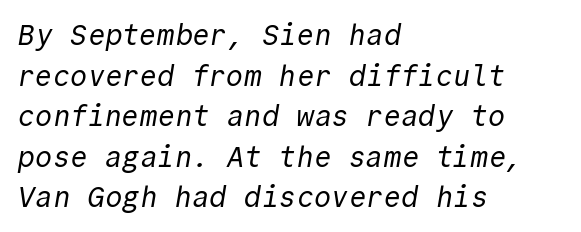
{"serif": "no", "bold": "no", "weight": "regular", "width": "normal", "x_height": "medium", "monospaced": "yes", "underline": "no", "align": "left", "line_spacing": "normal", "line_spacing_ratio": 1.4, "letter_spacing": "normal", "letter_spacing_em": 0.0, "glyph_px": 29}
